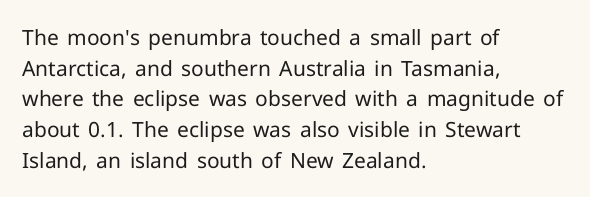
The strip under each line holds only bare page. The lines in this sample share a left origin and differ only in where they stop. The block of text has a typical density, with ordinary space between rows. A typesetter would call this zero additional tracking. Each stroke keeps to a modest, everyday thickness or less. Style check: upright.
